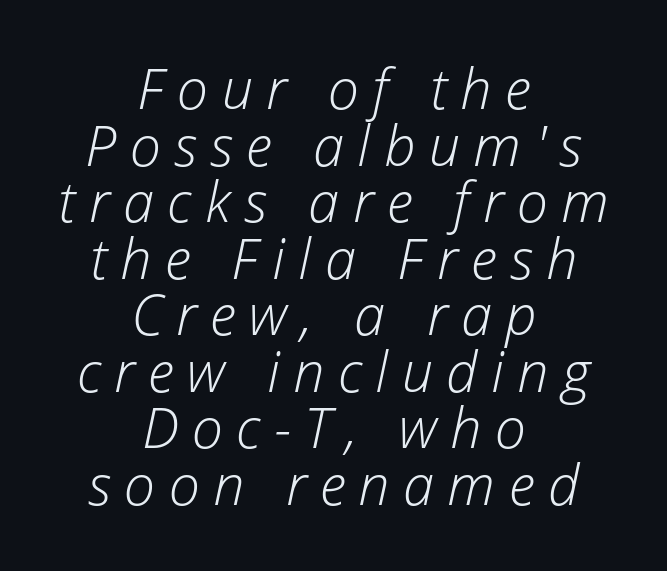
{"italic": "yes", "lean": "right", "slant_degrees": 12, "bold": "no", "weight": "light", "width": "normal", "stroke_contrast": "low", "x_height": "medium", "monospaced": "no", "underline": "no", "align": "center", "line_spacing": "tight", "line_spacing_ratio": 1.01, "letter_spacing": "wide", "letter_spacing_em": 0.24, "glyph_px": 56}
